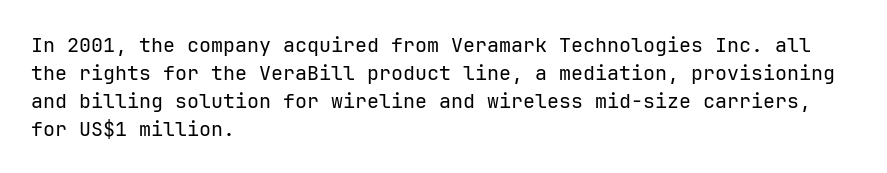
{"italic": "no", "bold": "no", "underline": "no", "align": "left", "line_spacing": "normal", "line_spacing_ratio": 1.4, "letter_spacing": "normal", "letter_spacing_em": 0.0, "glyph_px": 20}
